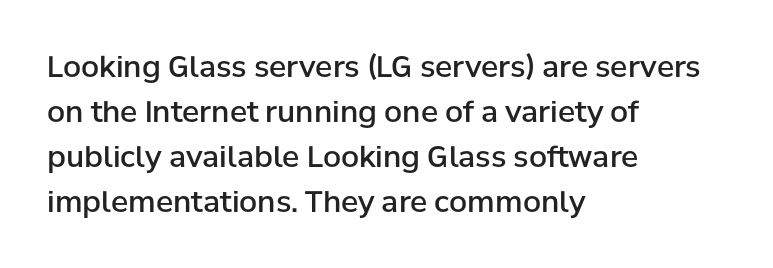
A typesetter would call this proportional, since set widths differ per character. The passage shown is typeset with a sans-serif family. Italic? Not at all — the glyphs are vertical. A typesetter would call this leading conventional body-copy spacing.
